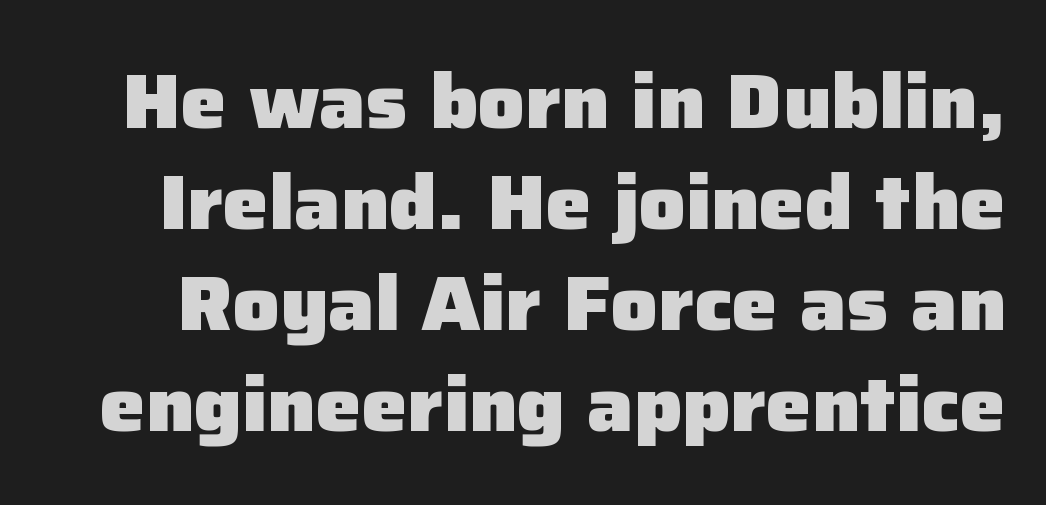
{"serif": "no", "italic": "no", "bold": "yes", "weight": "heavy", "width": "normal", "stroke_contrast": "low", "x_height": "medium", "monospaced": "no", "underline": "no", "line_spacing": "normal", "line_spacing_ratio": 1.31, "letter_spacing": "normal", "letter_spacing_em": 0.0, "glyph_px": 77}
